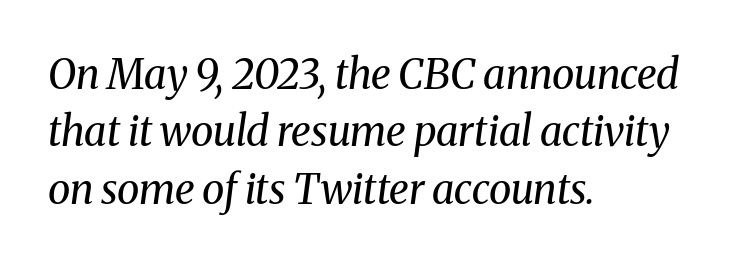
{"serif": "yes", "italic": "yes", "lean": "right", "slant_degrees": 8, "bold": "no", "weight": "regular", "width": "normal", "stroke_contrast": "medium", "x_height": "medium", "monospaced": "no", "underline": "no", "align": "left", "line_spacing": "normal", "line_spacing_ratio": 1.4, "letter_spacing": "normal", "letter_spacing_em": 0.0, "glyph_px": 41}
